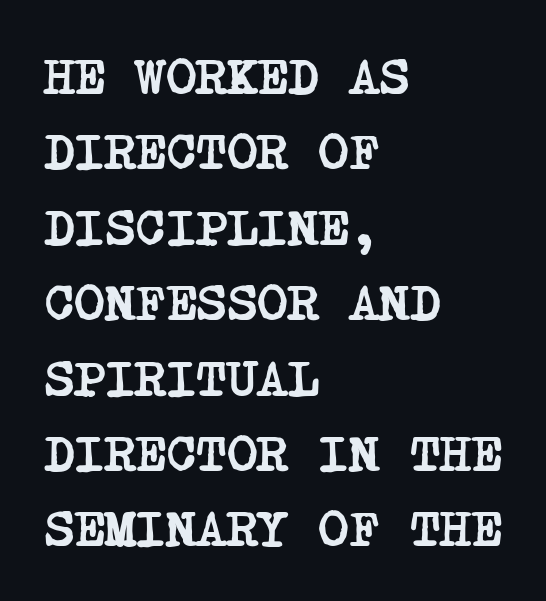
{"serif": "yes", "bold": "yes", "weight": "semibold", "width": "condensed", "stroke_contrast": "low", "x_height": "large", "underline": "no", "align": "left", "line_spacing": "normal", "line_spacing_ratio": 1.45, "letter_spacing": "normal", "letter_spacing_em": 0.0, "glyph_px": 52}
